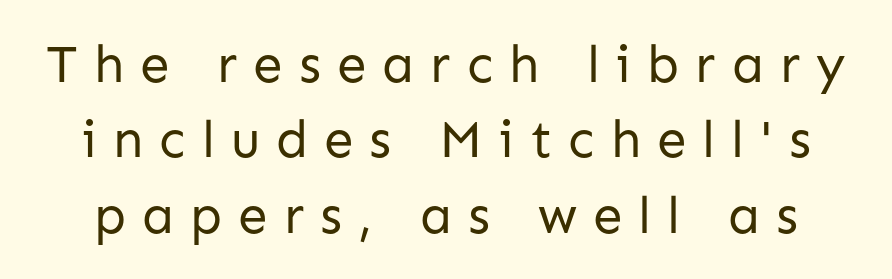
Weight: in the light-to-regular range. Looks like regular typesetting: each glyph gets only the width it needs. Characters remain perfectly vertical along every line. What stands out about the letter spacing? Its width — letters are far apart. The type family on display is of the sans-serif kind.
